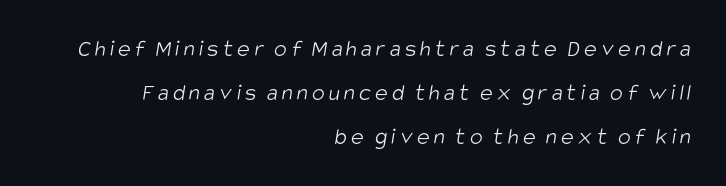
The image shows 24 px text type; set right-aligned, line spacing 1.84x, not underlined.
